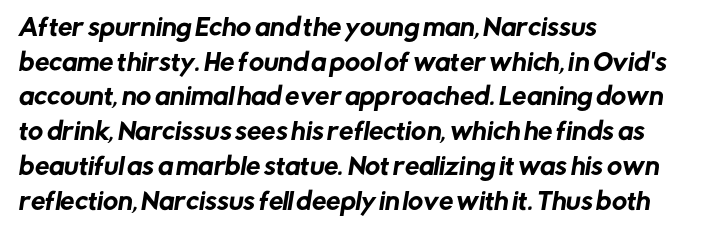
Q: Is the text underlined? A: No.
Q: How is the paragraph aligned? A: Left-aligned.
Q: Is the spacing between letters normal or unusually wide? A: Normal.
Q: Is the spacing between lines tight, normal or loose? A: Normal.
